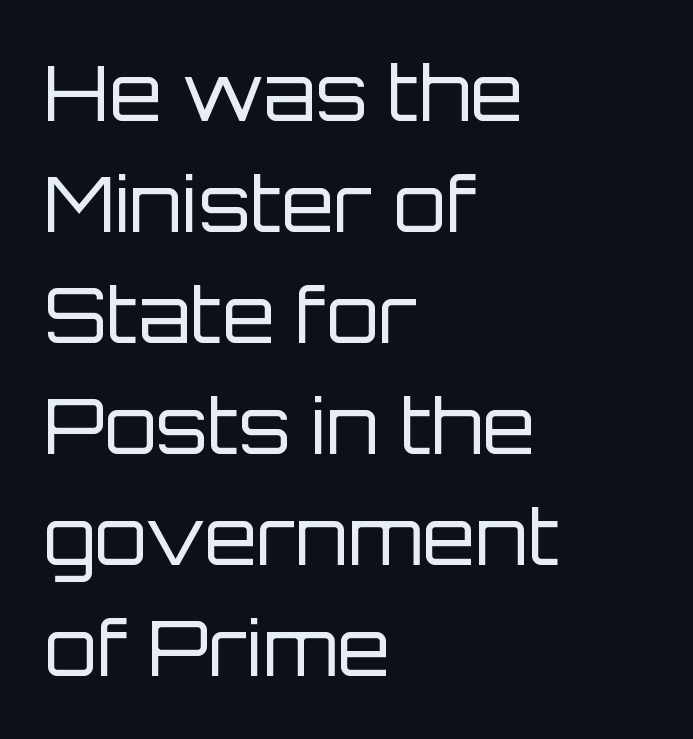
The image shows 76 px regular-weight sans-serif type, upright; set left-aligned, normal line spacing (1.46x), normal letter spacing, not underlined; low stroke contrast and a large x-height.
